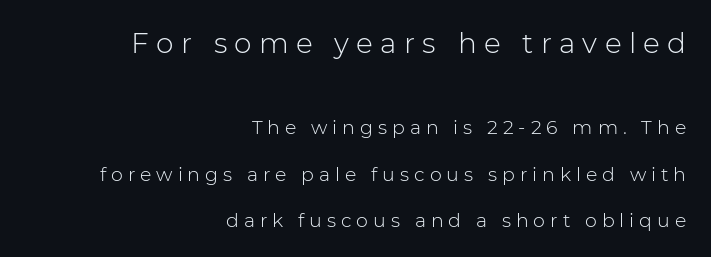
{"serif": "no", "italic": "no", "bold": "no", "weight": "light", "width": "normal", "stroke_contrast": "low", "x_height": "medium", "monospaced": "no", "underline": "no", "align": "right", "line_spacing": "loose", "line_spacing_ratio": 2.43, "letter_spacing": "wide", "letter_spacing_em": 0.26, "larger_block": "first", "size_ratio": 1.47, "glyph_px": 28}
